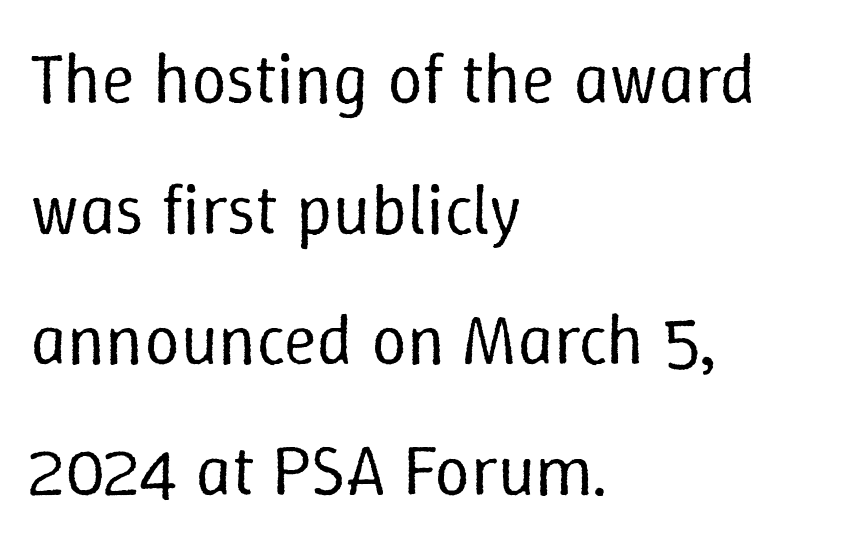
The image shows 71 px regular-weight type, upright; set left-aligned, line spacing 1.84x, normal letter spacing, not underlined; low stroke contrast and a medium x-height.
